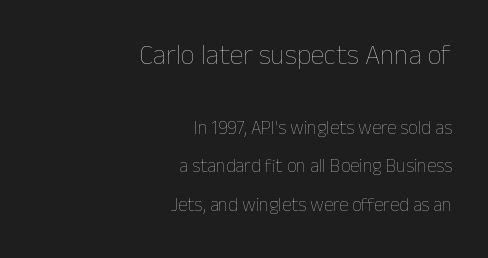
Q: Is the text bold? A: No.
Q: Is the text italic (slanted)? A: No, it is upright.
Q: Is the text underlined? A: No.
Q: How is the paragraph aligned? A: Right-aligned.
Q: Is the spacing between letters normal or unusually wide? A: Normal.
Q: Is the spacing between lines tight, normal or loose? A: Loose.
Q: Which block of text is set in a larger size, the first (top) or the second (bottom)? A: The first (top) one.
Q: Width (condensed, normal, or wide)? A: Normal.
Q: Stroke contrast? A: Low.
Q: x-height? A: Medium.
Q: Monospaced? A: No.
